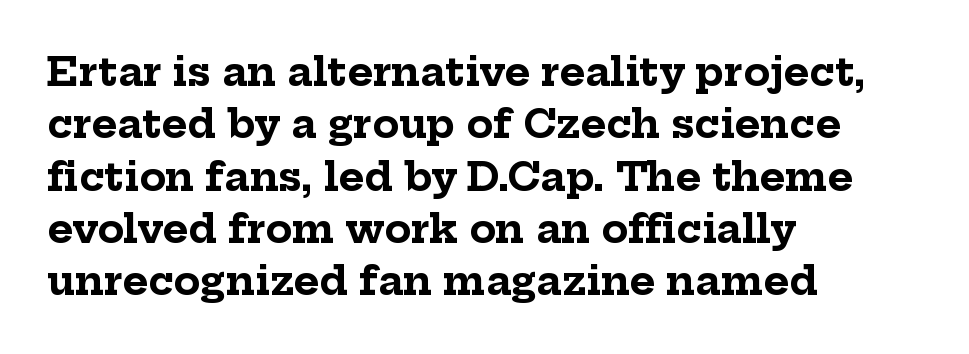
Set as a true bold cut, around the 700 mark. Bare-footed words on every line. Proportional: the letters do not fall into vertical columns. In terms of leading, this rendering sits right in the middle. The lines in this sample share a left origin and differ only in where they stop. The typeface chosen for these lines features serifs.
